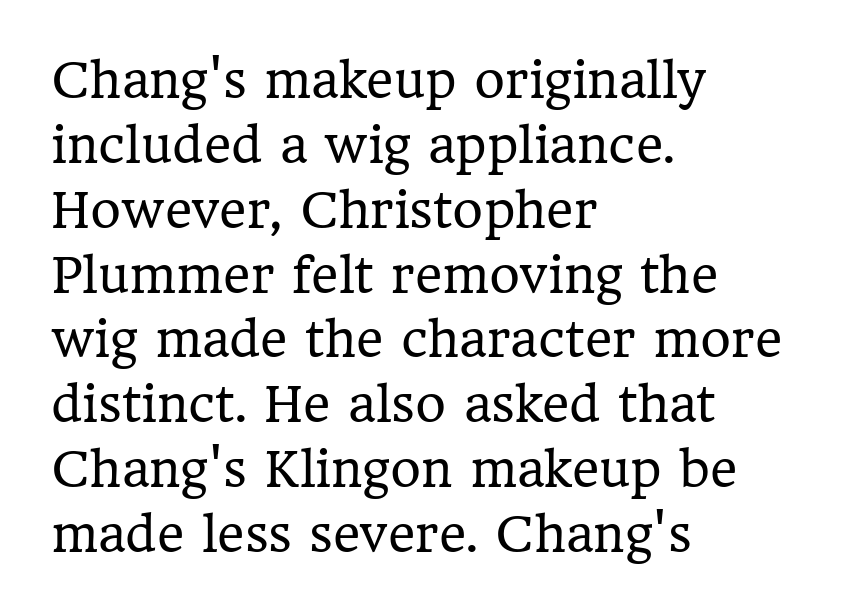
Does the copy run flush right? No — it runs flush left. The passage shown is not underscored anywhere. Glyph-to-glyph distance matches everyday printed text. These lines are rendered in a variable-pitch font. The letters stand upright; this is a roman face.
